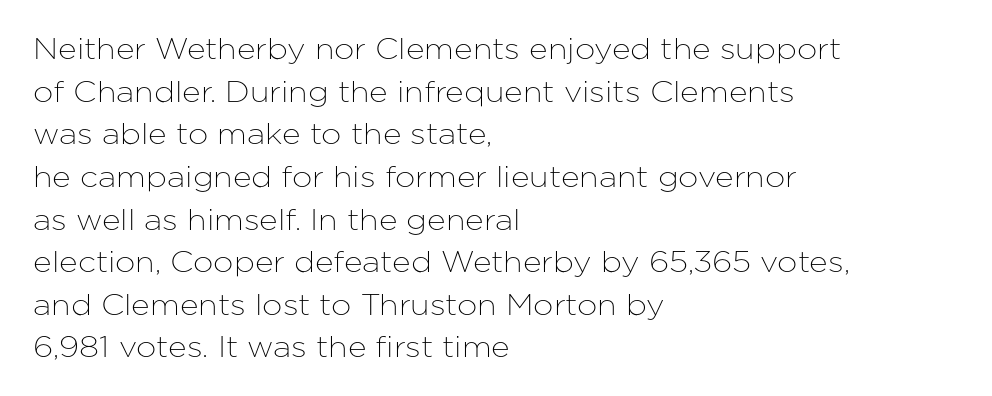
Honestly, there is no underline to notice here at all. Are there feet on the stems? There aren't — it's a sans. The lettering holds an erect, upright posture throughout. One-word summary of the alignment: left. Nothing unusual about the tracking: characters are spaced as the font intends. The space between consecutive lines is moderate.
